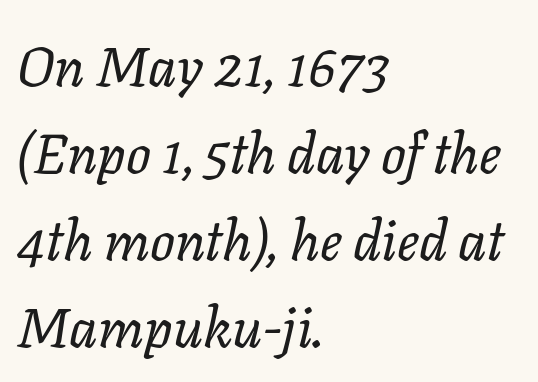
The image shows 55 px regular-weight type, italic (leaning right); set left-aligned, normal line spacing (1.58x), normal letter spacing, not underlined; low stroke contrast and a medium x-height.
